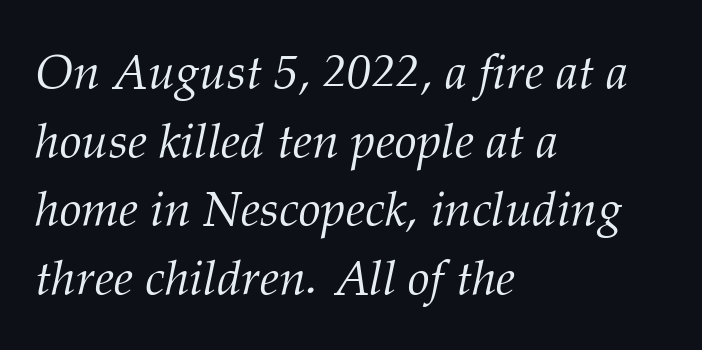
{"serif": "yes", "italic": "yes", "lean": "right", "slant_degrees": 12, "bold": "no", "weight": "light", "width": "normal", "stroke_contrast": "medium", "x_height": "medium", "monospaced": "no", "underline": "no", "align": "left", "line_spacing": "normal", "line_spacing_ratio": 1.4, "letter_spacing": "normal", "letter_spacing_em": 0.0, "glyph_px": 49}
